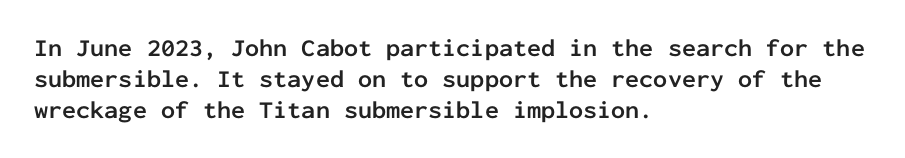
The image shows 25 px bold type, upright; set left-aligned, normal line spacing (1.25x), normal letter spacing, not underlined.
